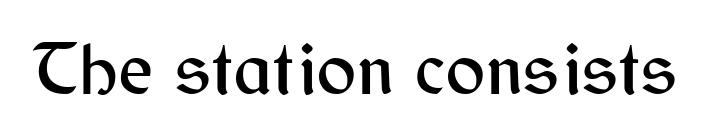
{"serif": "no", "italic": "no", "width": "normal", "stroke_contrast": "medium", "x_height": "medium", "monospaced": "no", "underline": "no", "letter_spacing": "normal", "letter_spacing_em": 0.0, "glyph_px": 75}
